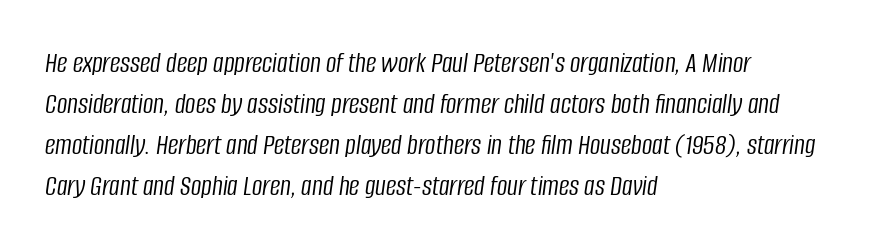
Q: Is the text bold? A: No.
Q: Is the text italic (slanted)? A: Yes, it leans right by about 8 degrees.
Q: Is the text underlined? A: No.
Q: How is the paragraph aligned? A: Left-aligned.
Q: Is the spacing between letters normal or unusually wide? A: Normal.
Q: Is the spacing between lines tight, normal or loose? A: Normal.
Q: Width (condensed, normal, or wide)? A: Condensed.
Q: Stroke contrast? A: Low.
Q: x-height? A: Large.
Q: Monospaced? A: No.
